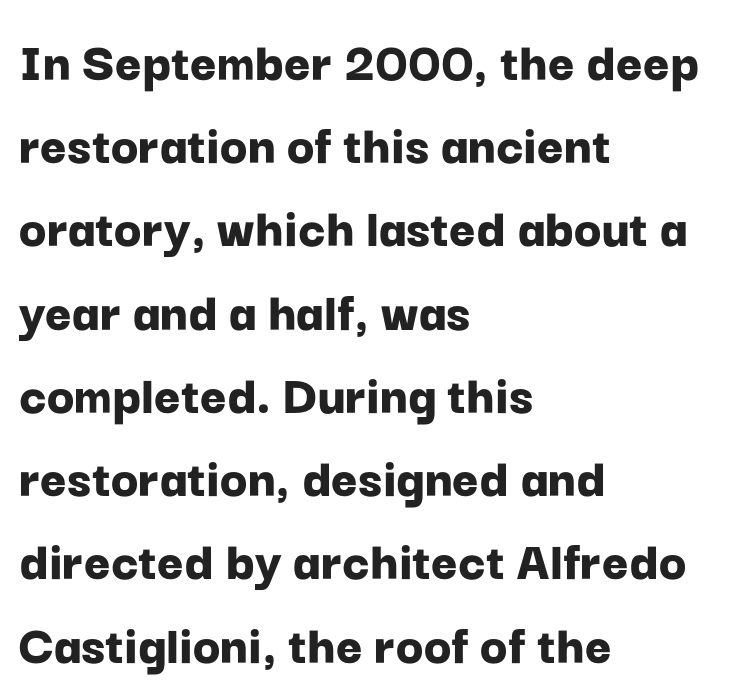
{"serif": "no", "italic": "no", "bold": "yes", "weight": "bold", "width": "normal", "stroke_contrast": "low", "x_height": "medium", "monospaced": "no", "underline": "no", "align": "left", "line_spacing": "normal", "line_spacing_ratio": 1.46, "letter_spacing": "normal", "letter_spacing_em": 0.0, "glyph_px": 57}
